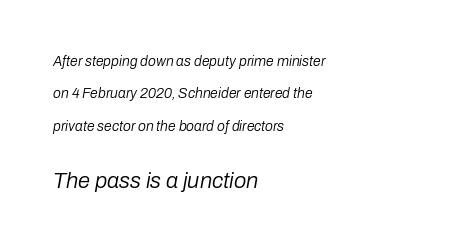
{"italic": "yes", "lean": "right", "slant_degrees": 10, "bold": "no", "underline": "no", "align": "left", "line_spacing": "loose", "line_spacing_ratio": 2.31, "letter_spacing": "normal", "letter_spacing_em": 0.0, "larger_block": "second", "size_ratio": 1.57, "glyph_px": 22}
